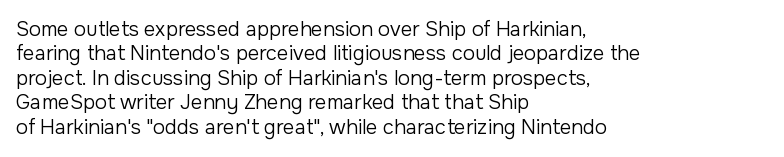
Q: Is the text bold? A: No.
Q: Is the text italic (slanted)? A: No, it is upright.
Q: Is the text underlined? A: No.
Q: How is the paragraph aligned? A: Left-aligned.
Q: Is the spacing between letters normal or unusually wide? A: Normal.
